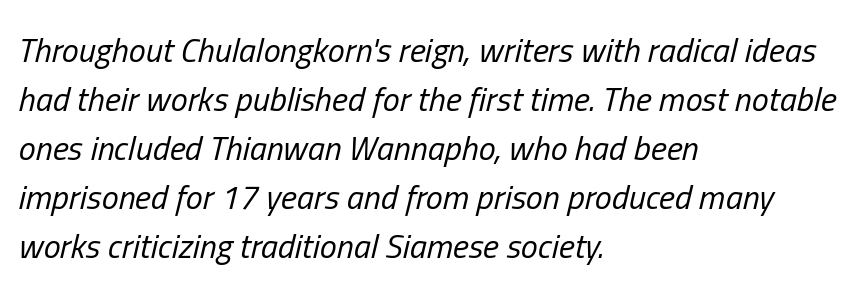
Q: Is the text bold? A: No.
Q: Is the text italic (slanted)? A: Yes, it leans right by about 13 degrees.
Q: Is the text underlined? A: No.
Q: How is the paragraph aligned? A: Left-aligned.
Q: Is the spacing between letters normal or unusually wide? A: Normal.
Q: Is the spacing between lines tight, normal or loose? A: Normal.
Q: Width (condensed, normal, or wide)? A: Condensed.
Q: Stroke contrast? A: Low.
Q: x-height? A: Medium.
Q: Monospaced? A: No.
